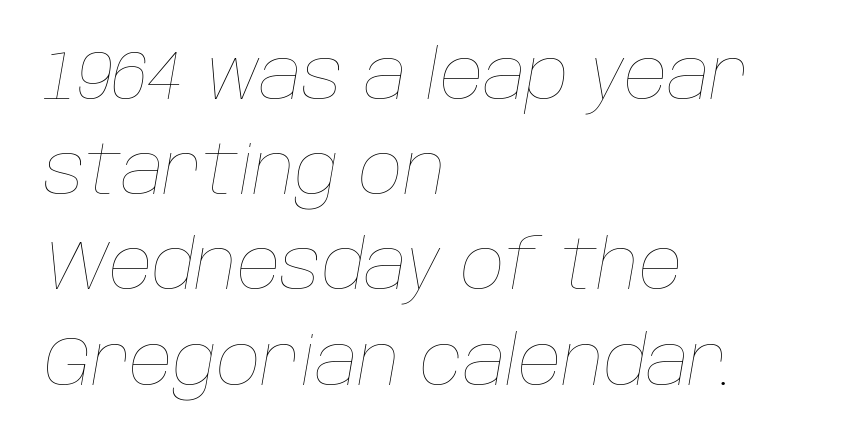
{"italic": "yes", "lean": "right", "slant_degrees": 10, "bold": "no", "weight": "thin", "width": "normal", "stroke_contrast": "low", "x_height": "large", "monospaced": "no", "underline": "no", "align": "left", "line_spacing": "normal", "line_spacing_ratio": 1.4, "letter_spacing": "normal", "letter_spacing_em": 0.0, "glyph_px": 68}
